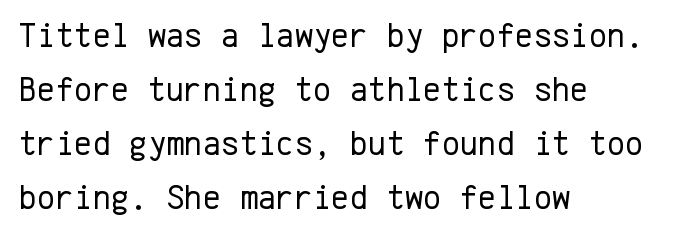
{"serif": "no", "italic": "no", "bold": "no", "weight": "regular", "width": "normal", "stroke_contrast": "low", "x_height": "medium", "monospaced": "yes", "underline": "no", "align": "left", "line_spacing": "normal", "line_spacing_ratio": 1.54, "letter_spacing": "normal", "letter_spacing_em": 0.0, "glyph_px": 35}
